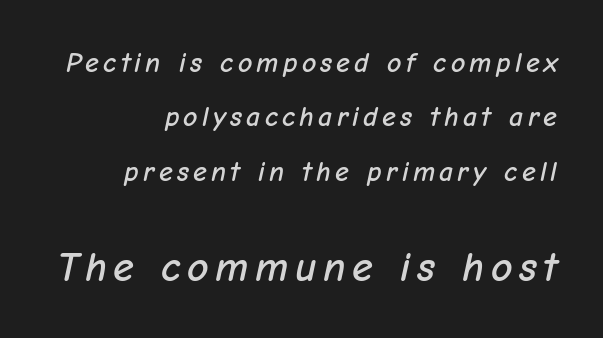
{"italic": "yes", "lean": "right", "slant_degrees": 12, "width": "normal", "stroke_contrast": "low", "x_height": "medium", "monospaced": "no", "underline": "no", "align": "right", "line_spacing": "loose", "line_spacing_ratio": 1.94, "larger_block": "second", "size_ratio": 1.5, "glyph_px": 42}
